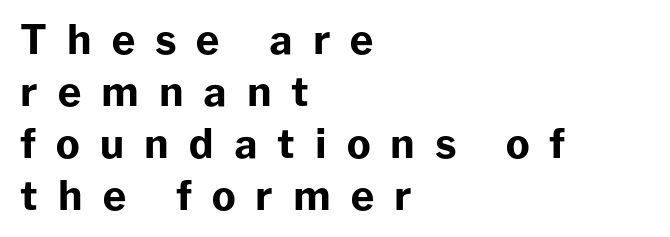
{"serif": "no", "italic": "no", "bold": "yes", "weight": "bold", "width": "normal", "stroke_contrast": "low", "x_height": "medium", "monospaced": "no", "underline": "no", "align": "left", "line_spacing": "normal", "line_spacing_ratio": 1.3, "letter_spacing": "wide", "letter_spacing_em": 0.5, "glyph_px": 40}
